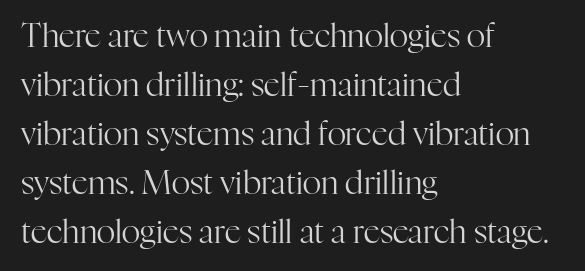
{"serif": "yes", "italic": "no", "bold": "no", "weight": "regular", "width": "normal", "stroke_contrast": "high", "x_height": "medium", "monospaced": "no", "underline": "no", "align": "left", "line_spacing": "normal", "line_spacing_ratio": 1.53, "letter_spacing": "normal", "letter_spacing_em": 0.0, "glyph_px": 32}
